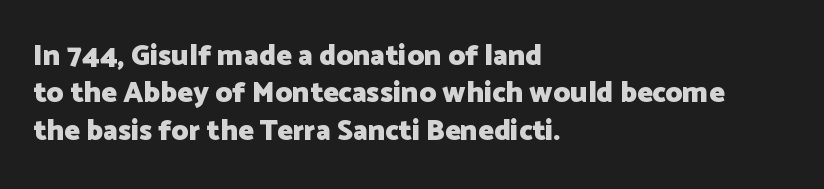
The image shows 29 px heavy sans-serif type, upright; set left-aligned, normal line spacing (1.29x), normal letter spacing, not underlined; low stroke contrast and a medium x-height.
